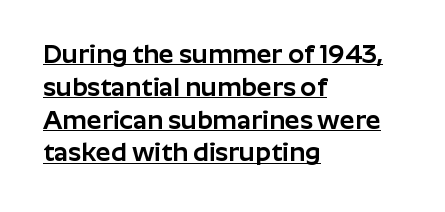
This sample keeps an unexceptional amount of space between lines. Check the space under the baseline: a stroke is drawn there. Tall strokes in this sample are plumb rather than angled. These lines stack with their left ends in a neat column.
